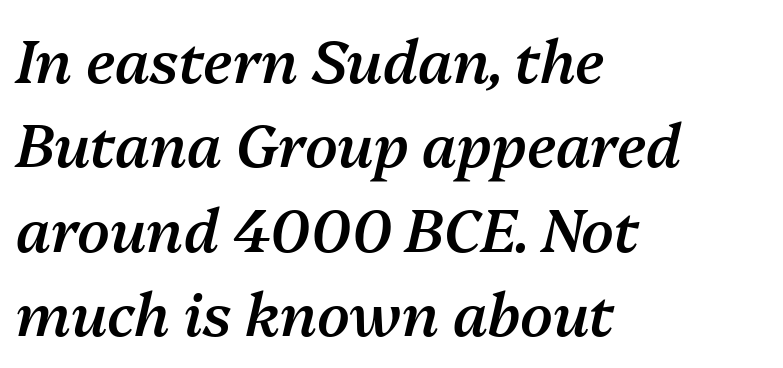
Q: Is the text bold? A: Semi-bold.
Q: Is the text italic (slanted)? A: Yes, it leans right by about 13 degrees.
Q: Is the text underlined? A: No.
Q: How is the paragraph aligned? A: Left-aligned.
Q: Is the spacing between letters normal or unusually wide? A: Normal.
Q: Is the spacing between lines tight, normal or loose? A: Normal.
Q: Width (condensed, normal, or wide)? A: Normal.
Q: Stroke contrast? A: Medium.
Q: x-height? A: Medium.
Q: Monospaced? A: No.
